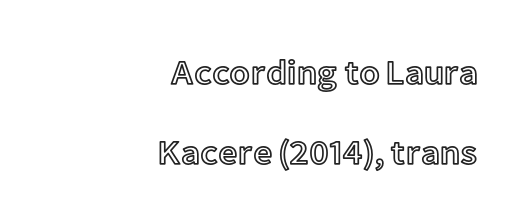
{"italic": "no", "width": "normal", "x_height": "medium", "monospaced": "no", "underline": "no", "align": "right", "line_spacing": "loose", "line_spacing_ratio": 2.35, "letter_spacing": "normal", "letter_spacing_em": 0.0, "glyph_px": 34}
